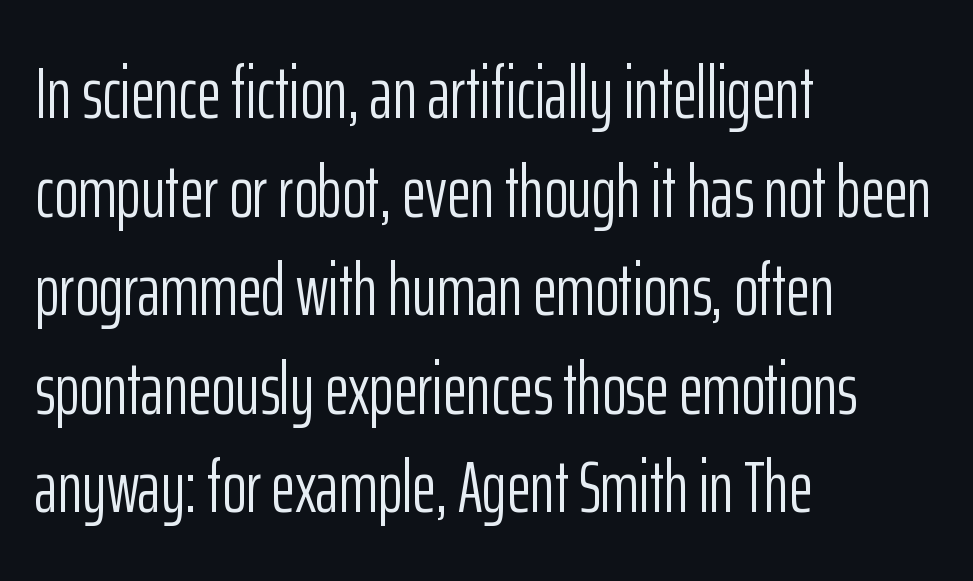
The image shows 73 px light, condensed sans-serif type, upright; set left-aligned, normal line spacing (1.35x), normal letter spacing, not underlined; low stroke contrast and a medium x-height.
